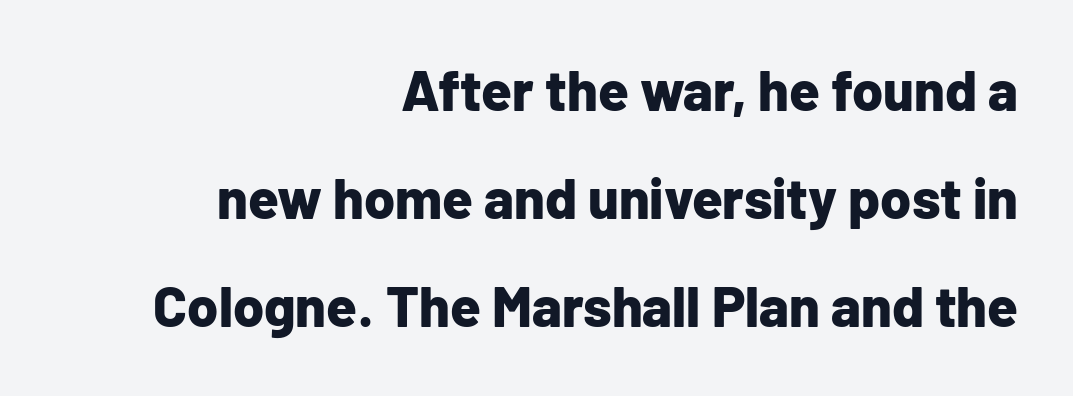
The image shows 56 px bold sans-serif type, upright; set right-aligned, loose line spacing (1.93x), normal letter spacing, not underlined; low stroke contrast and a medium x-height.
